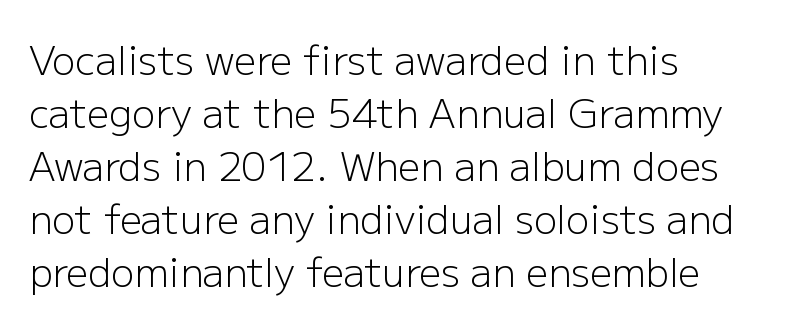
The image shows 39 px light sans-serif type, upright; set left-aligned, normal line spacing (1.36x), normal letter spacing, not underlined; low stroke contrast and a medium x-height.
